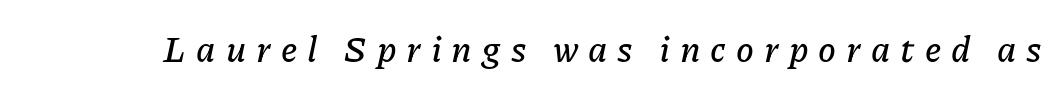
{"italic": "yes", "lean": "right", "slant_degrees": 11, "width": "normal", "stroke_contrast": "low", "x_height": "medium", "monospaced": "no", "underline": "no", "letter_spacing": "wide", "letter_spacing_em": 0.28, "glyph_px": 36}
